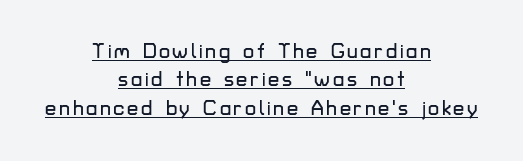
Q: Is the text italic (slanted)? A: No, it is upright.
Q: Is the text underlined? A: Yes.
Q: How is the paragraph aligned? A: Centered.
Q: Is the spacing between lines tight, normal or loose? A: Normal.
